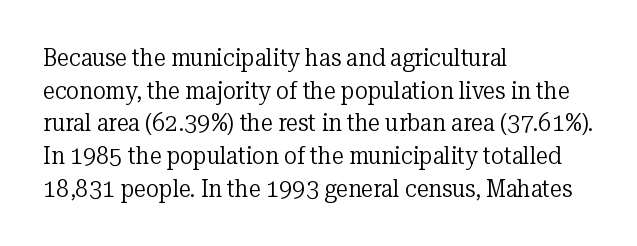
Q: Is the text bold? A: No.
Q: Is the text italic (slanted)? A: No, it is upright.
Q: Is the text underlined? A: No.
Q: How is the paragraph aligned? A: Left-aligned.
Q: Is the spacing between letters normal or unusually wide? A: Normal.
Q: Is the spacing between lines tight, normal or loose? A: Normal.
